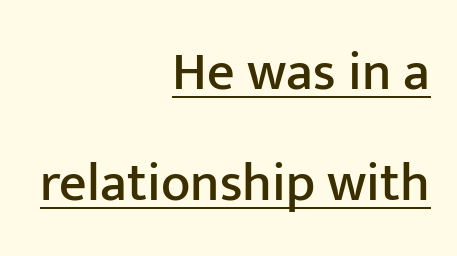
Q: Is the text italic (slanted)? A: No, it is upright.
Q: Is the typeface a serif or a sans-serif typeface? A: Sans-serif.
Q: Is the text underlined? A: Yes.
Q: How is the paragraph aligned? A: Right-aligned.
Q: Is the spacing between letters normal or unusually wide? A: Normal.
Q: Is the spacing between lines tight, normal or loose? A: Loose.
Q: Width (condensed, normal, or wide)? A: Normal.
Q: Stroke contrast? A: Low.
Q: x-height? A: Medium.
Q: Monospaced? A: No.
